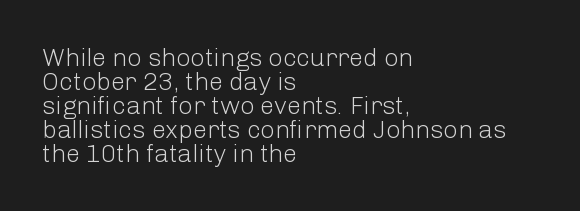
Interline gaps are noticeably narrow in this sample. Vertical stems look standard width or narrower in stroke. Compared with typical body copy, the letter spacing here is the same. In CSS terms this would be text-align: left. If you drew a line through each stem, it would be perfectly vertical. The zone under the glyphs is completely vacant.
